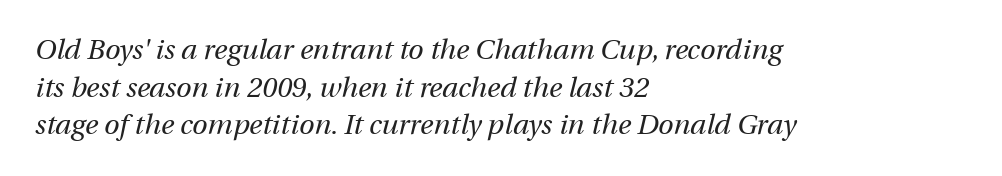
The image shows 28 px regular-weight type, italic (leaning right); set left-aligned, normal line spacing (1.34x), normal letter spacing, not underlined; medium stroke contrast and a medium x-height.
